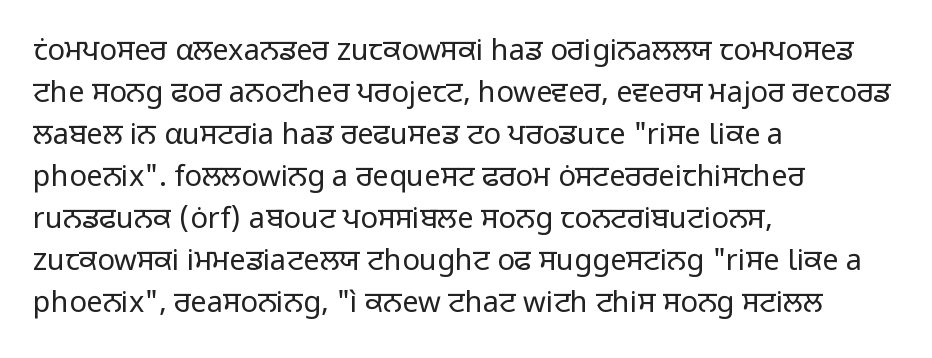
{"serif": "no", "italic": "no", "bold": "no", "weight": "regular", "width": "normal", "stroke_contrast": "low", "x_height": "medium", "monospaced": "no", "underline": "no", "align": "left", "line_spacing": "normal", "line_spacing_ratio": 1.45, "letter_spacing": "normal", "letter_spacing_em": 0.0, "glyph_px": 29}
